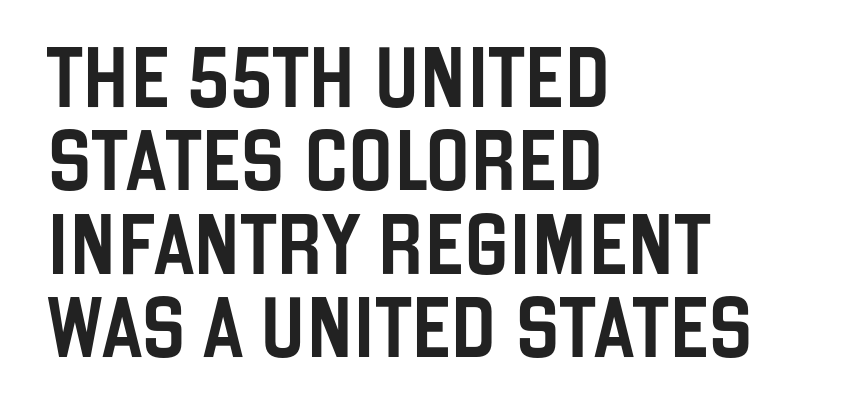
{"serif": "no", "italic": "no", "width": "condensed", "stroke_contrast": "low", "x_height": "large", "monospaced": "no", "underline": "no", "align": "left", "line_spacing": "normal", "line_spacing_ratio": 1.39, "letter_spacing": "normal", "letter_spacing_em": 0.0, "glyph_px": 60}
